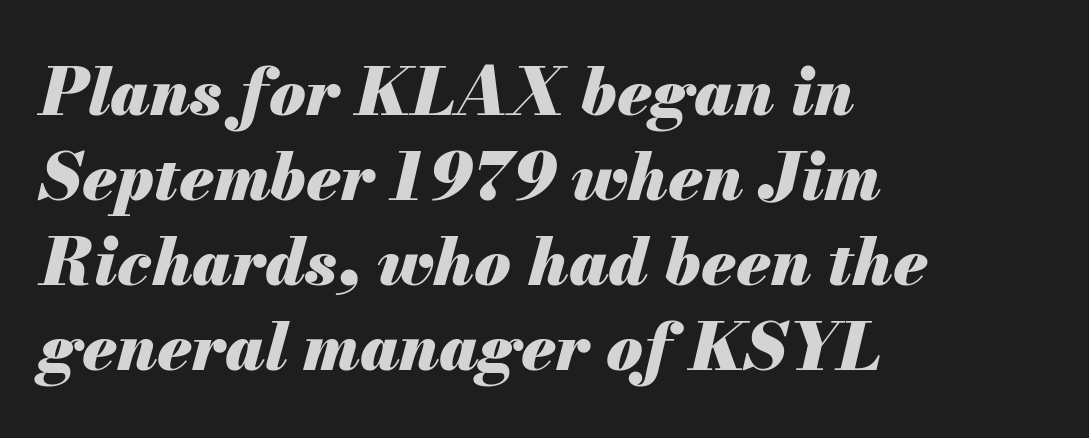
Q: Is the text bold? A: Yes.
Q: Is the text italic (slanted)? A: Yes, it leans right by about 13 degrees.
Q: Is the text underlined? A: No.
Q: How is the paragraph aligned? A: Left-aligned.
Q: Is the spacing between letters normal or unusually wide? A: Normal.
Q: Is the spacing between lines tight, normal or loose? A: Normal.
Q: Width (condensed, normal, or wide)? A: Normal.
Q: Stroke contrast? A: Medium.
Q: x-height? A: Small.
Q: Monospaced? A: No.
